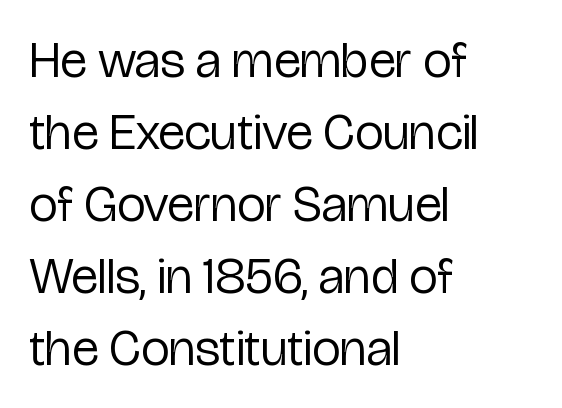
Nobody touched the tracking dial on this one. Underline: absent. The weight would be labelled regular, book, light, or lighter still. Posture: upright roman. The rendering shows plain stroke endings on the letterforms — a sans-serif design.
